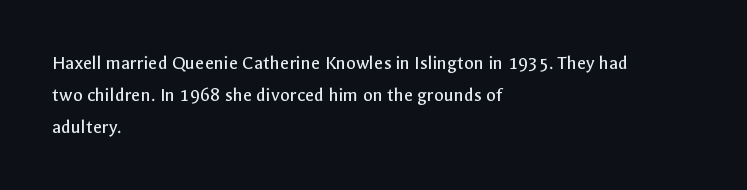
{"italic": "no", "bold": "no", "underline": "no", "align": "left", "line_spacing": "normal", "line_spacing_ratio": 1.59, "letter_spacing": "normal", "letter_spacing_em": 0.0, "glyph_px": 20}
